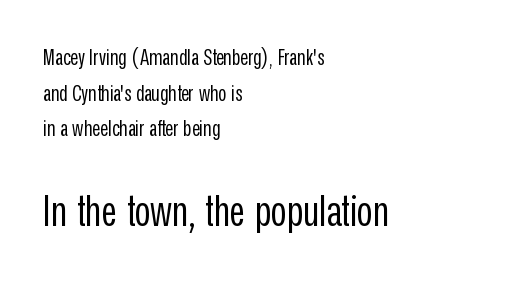
One-word summary of the alignment: left. Honestly, the row spacing looks completely unremarkable. A roman cut, with each character standing at attention. Anything drawn beneath the words? Only blank space. Note: smaller setting up top, larger setting below. The face used here is proportionally spaced, like ordinary book or web type.
